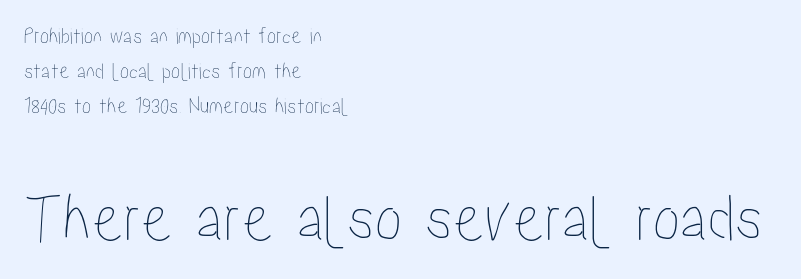
{"italic": "no", "width": "condensed", "stroke_contrast": "low", "x_height": "medium", "monospaced": "no", "underline": "no", "align": "left", "line_spacing": "normal", "line_spacing_ratio": 1.52, "letter_spacing": "normal", "letter_spacing_em": 0.0, "larger_block": "second", "size_ratio": 3.0, "glyph_px": 69}
